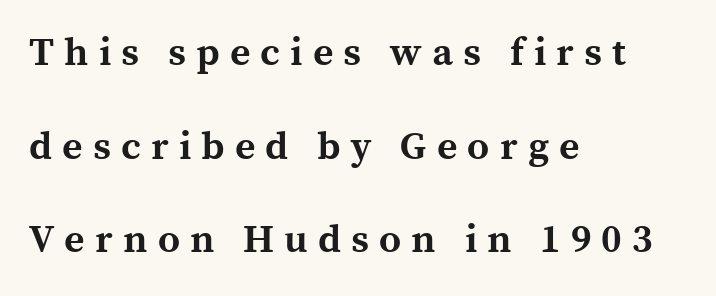
This block would shrink considerably if given ordinary leading; it's expanded now. The horizontal fit of the characters is loose and conspicuously gappy. This rendering features lettering with no underline. Students, this is bold: see how much ink each stroke carries. Here the designer chose a conventional face with non-uniform glyph widths. Which margin do the lines hug? The left one — the right edge is uneven.
